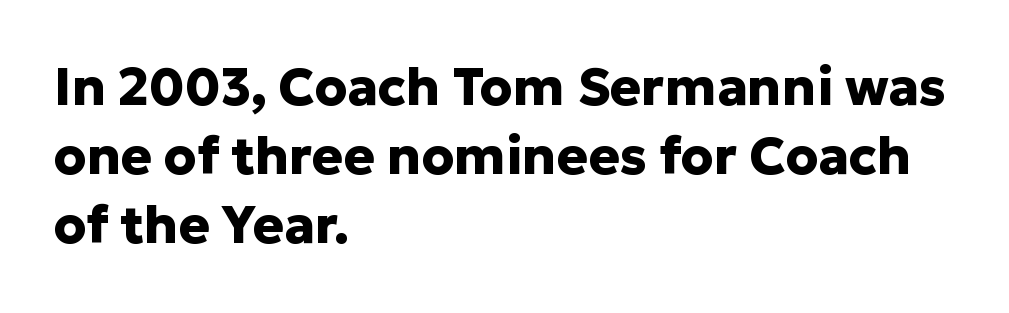
The image shows 52 px heavy sans-serif type, upright; set left-aligned, normal line spacing (1.33x), normal letter spacing, not underlined; low stroke contrast and a medium x-height.
